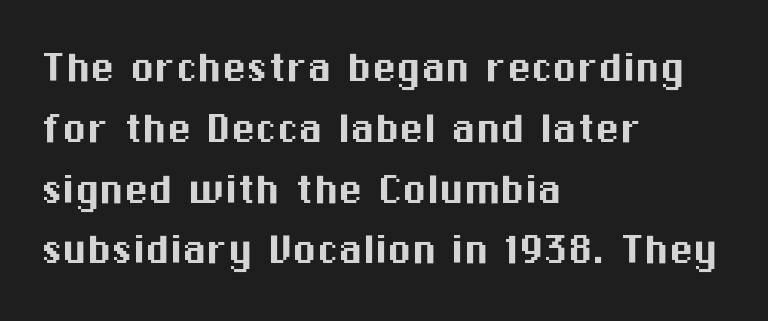
Q: Is the text italic (slanted)? A: No, it is upright.
Q: Is the typeface a serif or a sans-serif typeface? A: Sans-serif.
Q: Is the text underlined? A: No.
Q: How is the paragraph aligned? A: Left-aligned.
Q: Is the spacing between letters normal or unusually wide? A: Normal.
Q: Width (condensed, normal, or wide)? A: Normal.
Q: Stroke contrast? A: Medium.
Q: x-height? A: Medium.
Q: Monospaced? A: No.
